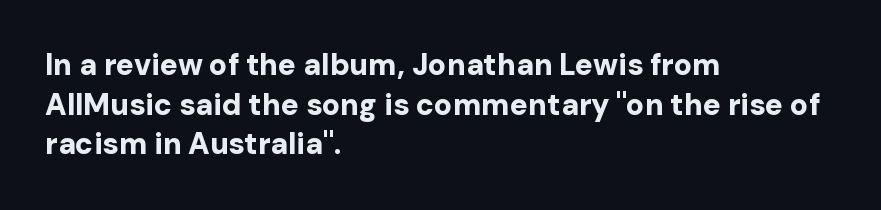
The image shows 30 px bold sans-serif type, upright; set left-aligned, normal line spacing (1.32x), normal letter spacing, not underlined; low stroke contrast and a medium x-height.
